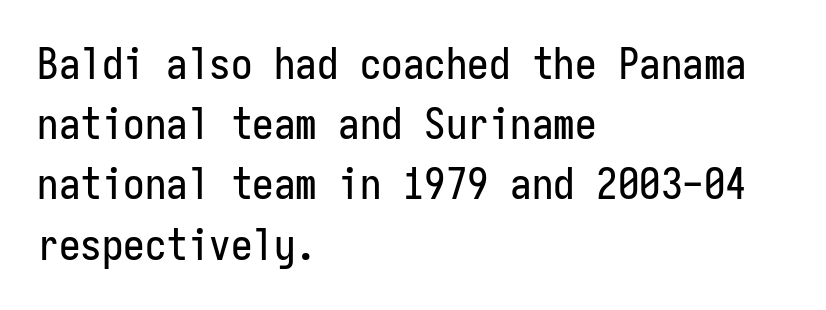
Q: Is the text italic (slanted)? A: No, it is upright.
Q: Is the typeface a serif or a sans-serif typeface? A: Sans-serif.
Q: Is the text underlined? A: No.
Q: How is the paragraph aligned? A: Left-aligned.
Q: Is the spacing between letters normal or unusually wide? A: Normal.
Q: Is the spacing between lines tight, normal or loose? A: Normal.
Q: Width (condensed, normal, or wide)? A: Condensed.
Q: Stroke contrast? A: Low.
Q: x-height? A: Medium.
Q: Monospaced? A: Yes.
